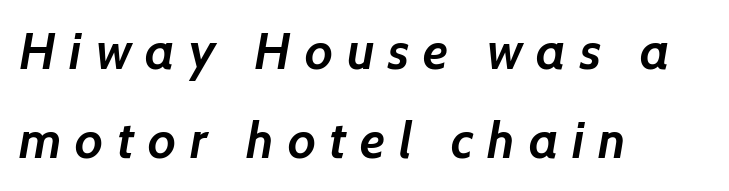
The image shows 51 px semibold sans-serif type; set left-aligned, line spacing 1.75x, unusually wide letter spacing (+0.27 em), not underlined; low stroke contrast and a medium x-height.
